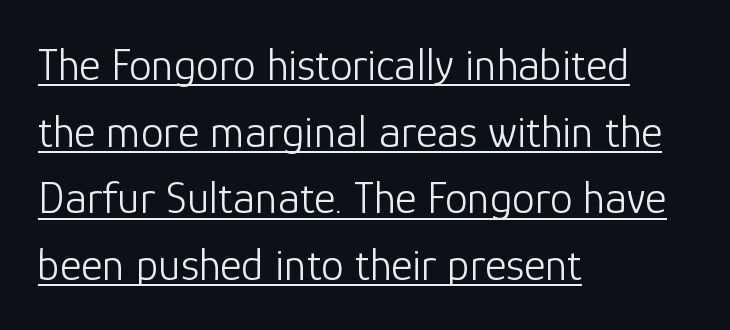
Q: Is the text bold? A: No.
Q: Is the text italic (slanted)? A: No, it is upright.
Q: Is the typeface a serif or a sans-serif typeface? A: Sans-serif.
Q: Is the text underlined? A: Yes.
Q: How is the paragraph aligned? A: Left-aligned.
Q: Is the spacing between letters normal or unusually wide? A: Normal.
Q: Is the spacing between lines tight, normal or loose? A: Normal.
Q: Width (condensed, normal, or wide)? A: Normal.
Q: Stroke contrast? A: Low.
Q: x-height? A: Medium.
Q: Monospaced? A: No.
